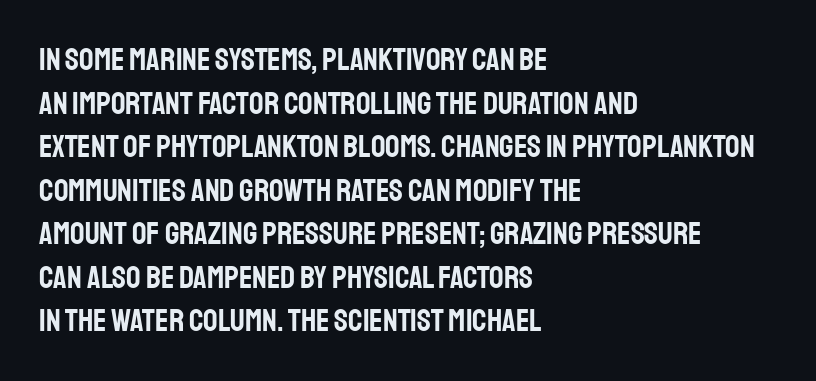
The image shows 32 px condensed sans-serif type, upright; set left-aligned, normal line spacing (1.36x), normal letter spacing, not underlined; low stroke contrast and a large x-height.
